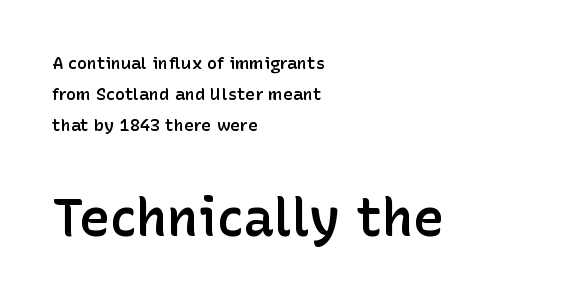
Q: Is the text bold? A: Semi-bold.
Q: Is the text italic (slanted)? A: No, it is upright.
Q: Is the typeface a serif or a sans-serif typeface? A: Sans-serif.
Q: Is the text underlined? A: No.
Q: How is the paragraph aligned? A: Left-aligned.
Q: Is the spacing between letters normal or unusually wide? A: Normal.
Q: Which block of text is set in a larger size, the first (top) or the second (bottom)? A: The second (bottom) one.
Q: Width (condensed, normal, or wide)? A: Normal.
Q: Stroke contrast? A: Low.
Q: x-height? A: Medium.
Q: Monospaced? A: No.
